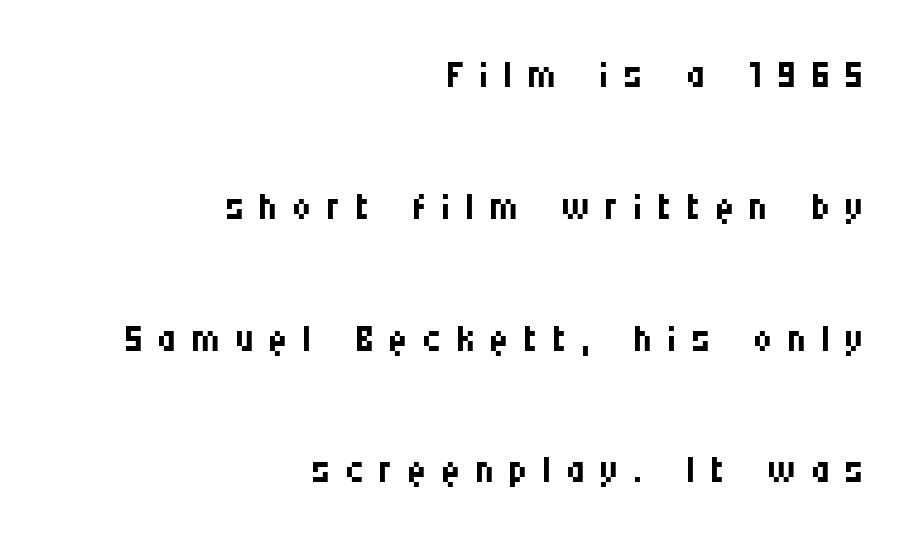
This rendering features lettering with no underline. It's the straight-up-and-down kind of type. The passage shown is typed in a proportional face where columns would drift. Nope, no serifs anywhere on these letters. This is not heavy type; no bold has been used.
